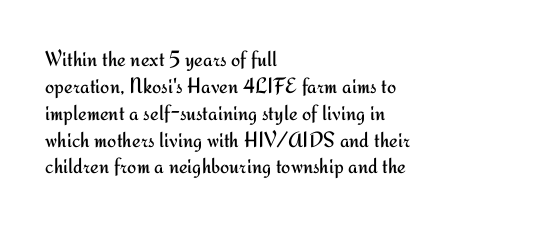
The image shows 22 px text type, upright; set left-aligned, line spacing 1.22x, normal letter spacing, not underlined.
